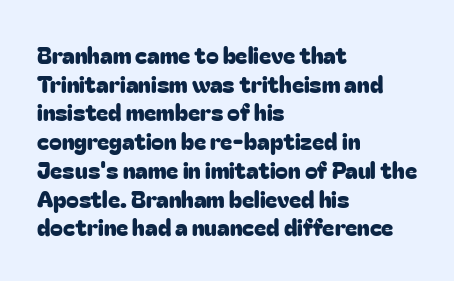
The image shows 23 px text type, upright; set left-aligned, normal line spacing (1.25x), normal letter spacing, not underlined.
